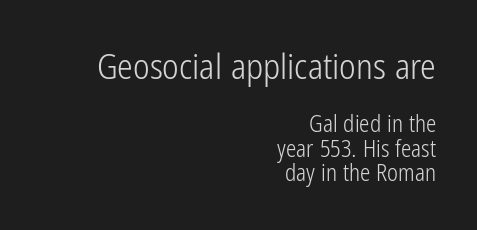
The image shows 35 px light, condensed sans-serif type, upright; set right-aligned, tight line spacing (1.08x), normal letter spacing, not underlined; the first (top) block is 1.52x larger; low stroke contrast and a medium x-height.
